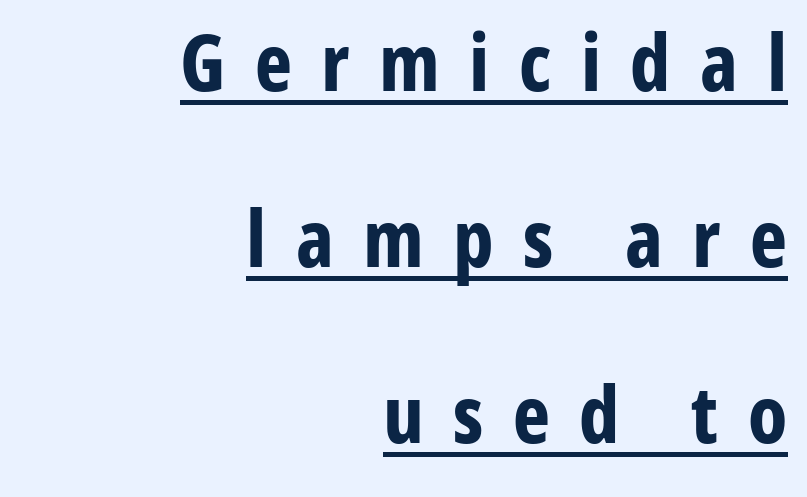
The image shows 79 px bold, condensed sans-serif type, upright; set right-aligned, loose line spacing (2.23x), unusually wide letter spacing (+0.37 em), underlined; low stroke contrast and a medium x-height.
